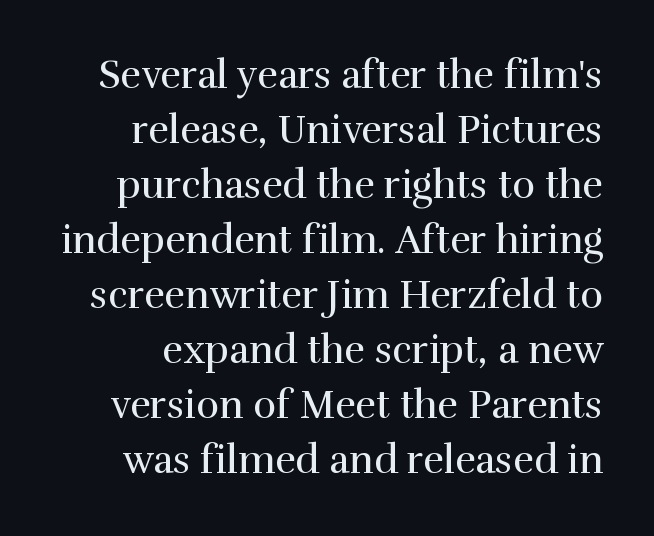
Q: Is the text bold? A: No.
Q: Is the text italic (slanted)? A: No, it is upright.
Q: Is the typeface a serif or a sans-serif typeface? A: Serif.
Q: Is the text underlined? A: No.
Q: Is the spacing between letters normal or unusually wide? A: Normal.
Q: Is the spacing between lines tight, normal or loose? A: Normal.
Q: Width (condensed, normal, or wide)? A: Normal.
Q: x-height? A: Medium.
Q: Monospaced? A: No.
